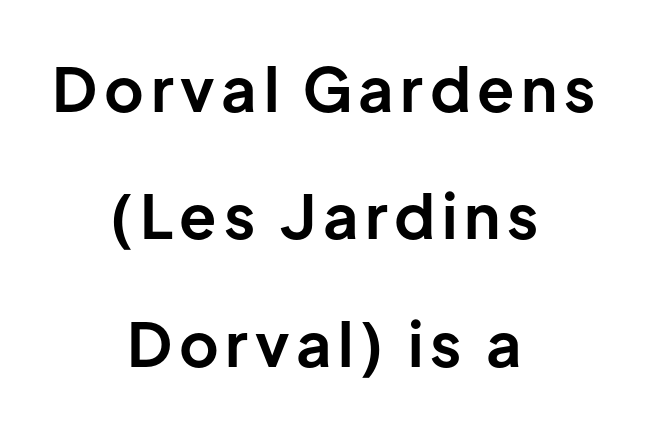
{"serif": "no", "italic": "no", "bold": "yes", "weight": "bold", "width": "normal", "stroke_contrast": "low", "x_height": "medium", "monospaced": "no", "underline": "no", "align": "center", "line_spacing": "loose", "line_spacing_ratio": 2.09, "glyph_px": 61}
